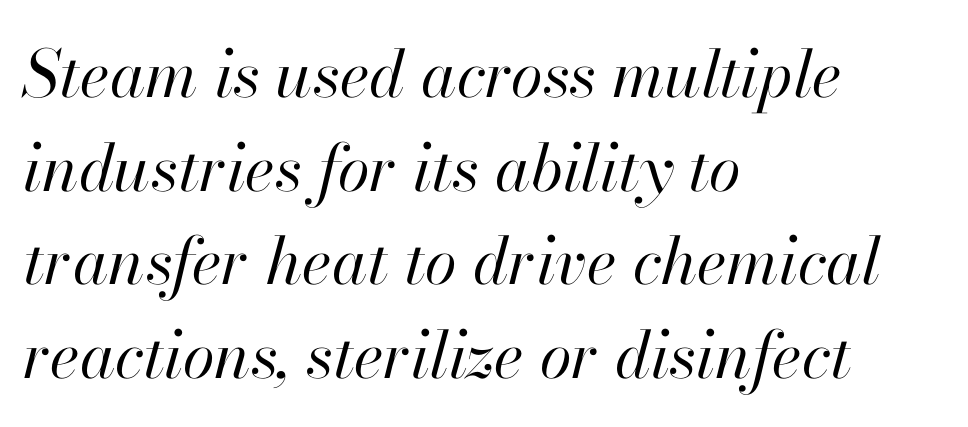
Default kerning and tracking; the words read as compact shapes. The baseline area is clear. The typesetting does not lean heavy: it is not bold. A typesetter would call this proportional, since set widths differ per character.
